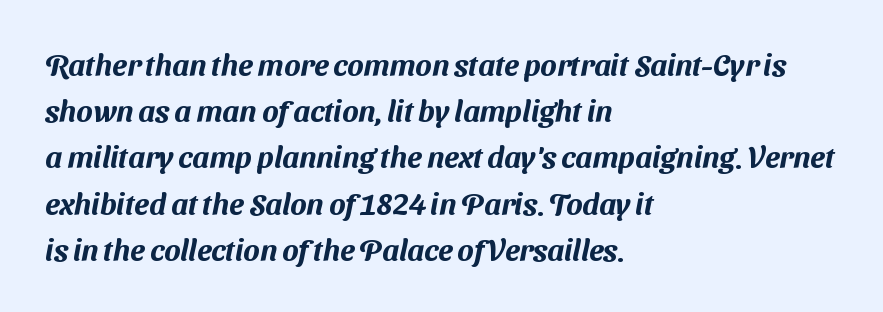
{"serif": "no", "width": "normal", "stroke_contrast": "medium", "x_height": "medium", "monospaced": "no", "underline": "no", "align": "left", "line_spacing": "normal", "line_spacing_ratio": 1.54, "letter_spacing": "normal", "letter_spacing_em": 0.0, "glyph_px": 30}
